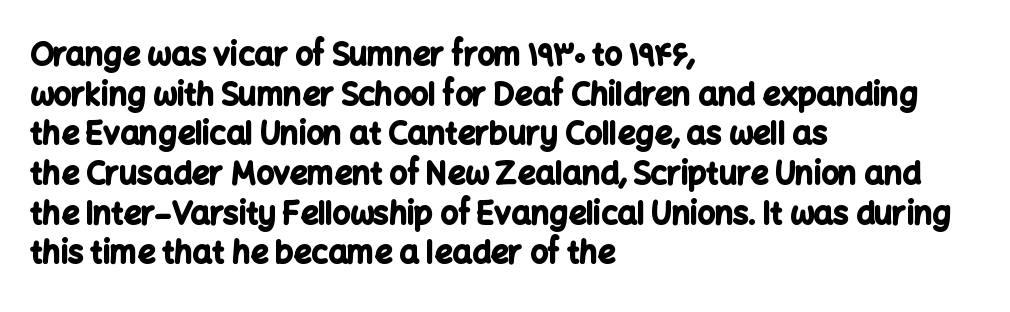
{"serif": "no", "italic": "no", "bold": "yes", "weight": "bold", "width": "normal", "stroke_contrast": "low", "x_height": "medium", "monospaced": "no", "underline": "no", "align": "left", "line_spacing": "normal", "line_spacing_ratio": 1.28, "letter_spacing": "normal", "letter_spacing_em": 0.0, "glyph_px": 31}
